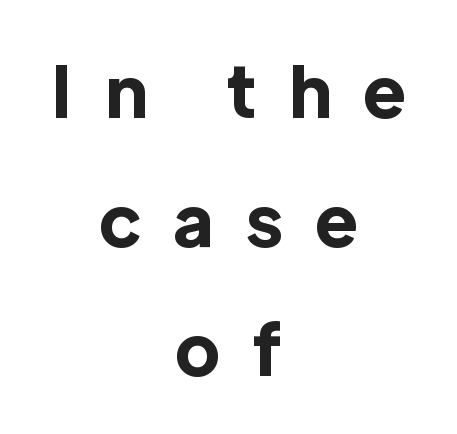
Ascenders rise straight up at ninety degrees. Students, this is bold: see how much ink each stroke carries. The gap between lines stays unmarked. Classification — sans serif.
